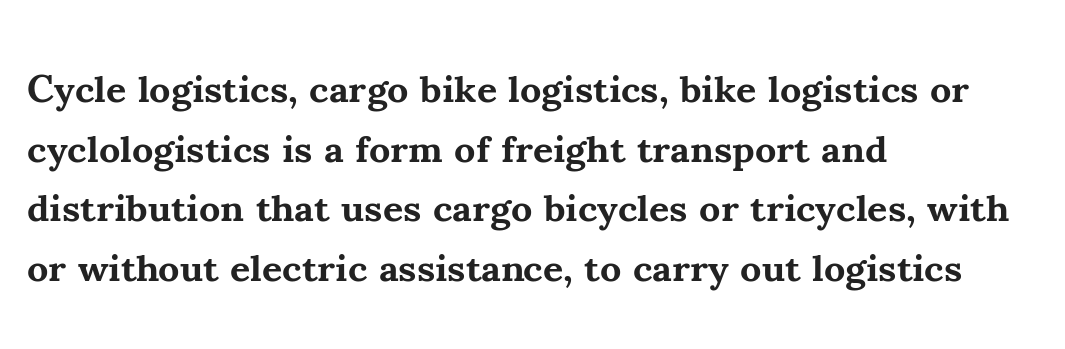
The image shows 39 px bold serif type, upright; set left-aligned, normal line spacing (1.53x), normal letter spacing, not underlined; medium stroke contrast and a small x-height.
